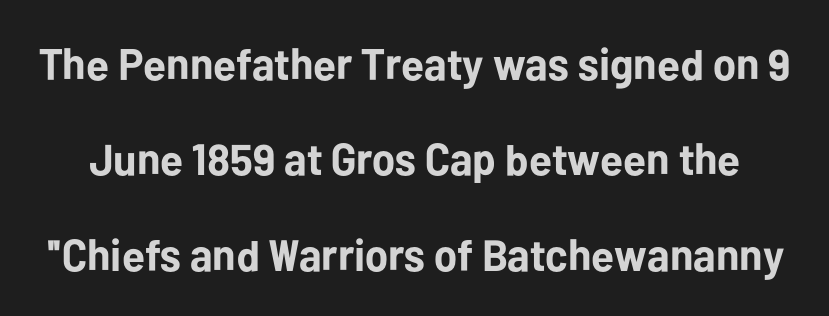
Widely set lines give the paragraph a tall, airy silhouette. The gaps between neighbouring characters are ordinary and unremarkable. On the weight axis this lands at bold, roughly 700. A typesetter would call this proportional, since set widths differ per character. The font family rendered here belongs to the sans-serif group. Has an underline been added? It has not.
